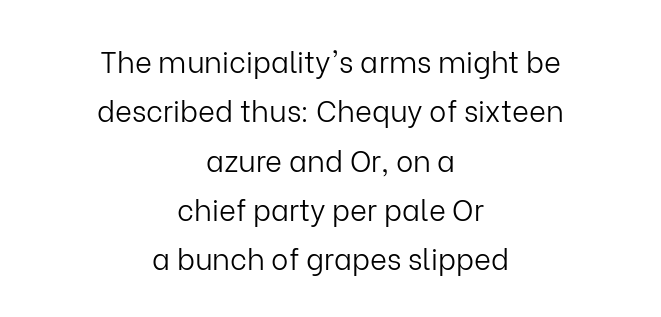
The image shows 29 px light sans-serif type, upright; set centered, normal line spacing (1.7x), normal letter spacing, not underlined; low stroke contrast and a medium x-height.
